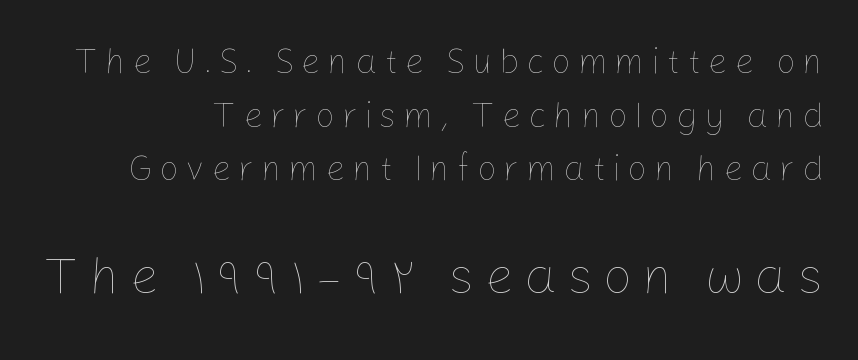
Q: Is the text bold? A: No.
Q: Is the text italic (slanted)? A: No, it is upright.
Q: Is the text underlined? A: No.
Q: How is the paragraph aligned? A: Right-aligned.
Q: Is the spacing between lines tight, normal or loose? A: Normal.
Q: Which block of text is set in a larger size, the first (top) or the second (bottom)? A: The second (bottom) one.
Q: Width (condensed, normal, or wide)? A: Normal.
Q: Stroke contrast? A: Low.
Q: x-height? A: Medium.
Q: Monospaced? A: No.
